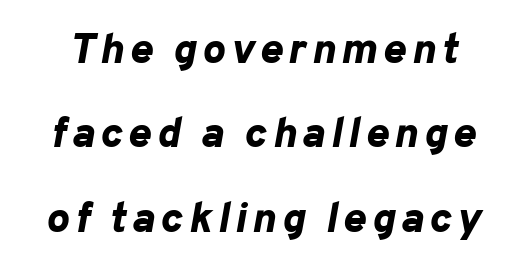
Q: Is the text bold? A: Yes.
Q: Is the text italic (slanted)? A: Yes, it leans right by about 10 degrees.
Q: Is the text underlined? A: No.
Q: Is the spacing between lines tight, normal or loose? A: Loose.
Q: Width (condensed, normal, or wide)? A: Normal.
Q: Stroke contrast? A: Low.
Q: x-height? A: Medium.
Q: Monospaced? A: No.
